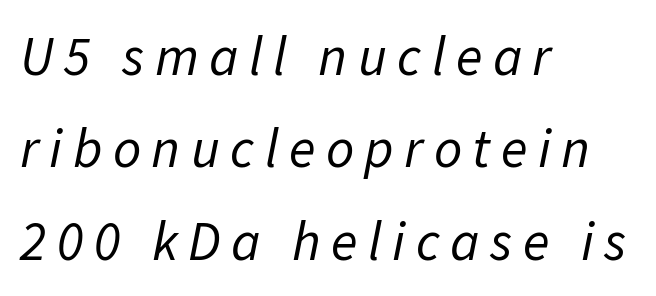
Unmarked baselines from the first word to the last. Whoever set this chose a conventional vertical rhythm. Is this a fixed-width face? No — the glyphs have proportional, varying widths. The passage shown is not bold in any degree. Characters are canted at an angle relative to the baseline's perpendicular. All the whitespace from short lines collects on the right.
